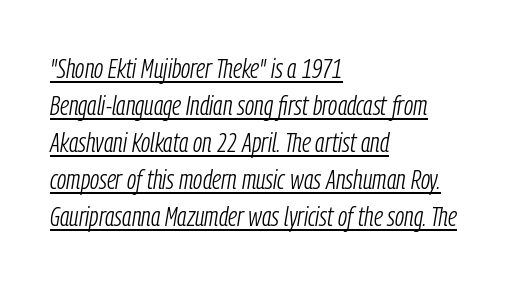
The text block is weighted toward the left margin, trailing off unevenly rightward. Ink coverage per letter is moderate at most. The letters sit at their default tracking, neither squeezed nor spread. Is there much room between lines? A standard amount, neither cramped nor airy.
